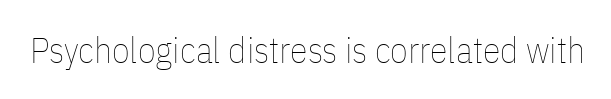
Q: Is the text bold? A: No.
Q: Is the text italic (slanted)? A: No, it is upright.
Q: Is the text underlined? A: No.
Q: Is the spacing between letters normal or unusually wide? A: Normal.
Q: Width (condensed, normal, or wide)? A: Condensed.
Q: Stroke contrast? A: Low.
Q: x-height? A: Medium.
Q: Monospaced? A: No.
